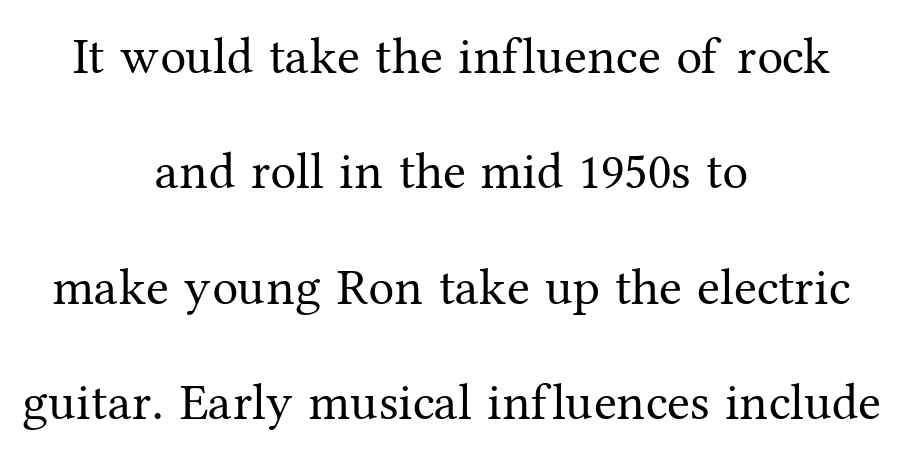
Q: Is the text bold? A: No.
Q: Is the text italic (slanted)? A: No, it is upright.
Q: Is the typeface a serif or a sans-serif typeface? A: Serif.
Q: Is the text underlined? A: No.
Q: How is the paragraph aligned? A: Centered.
Q: Is the spacing between letters normal or unusually wide? A: Normal.
Q: Is the spacing between lines tight, normal or loose? A: Loose.
Q: Width (condensed, normal, or wide)? A: Normal.
Q: Stroke contrast? A: Medium.
Q: x-height? A: Medium.
Q: Monospaced? A: No.
